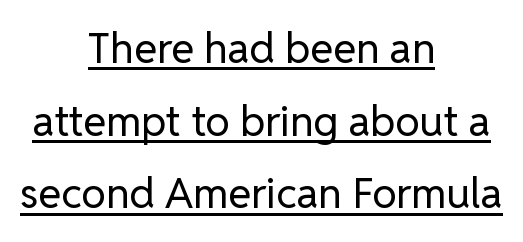
{"serif": "no", "italic": "no", "bold": "no", "weight": "regular", "width": "normal", "stroke_contrast": "low", "x_height": "medium", "monospaced": "no", "underline": "yes", "align": "center", "line_spacing_ratio": 1.73, "letter_spacing": "normal", "letter_spacing_em": 0.0, "glyph_px": 42}
